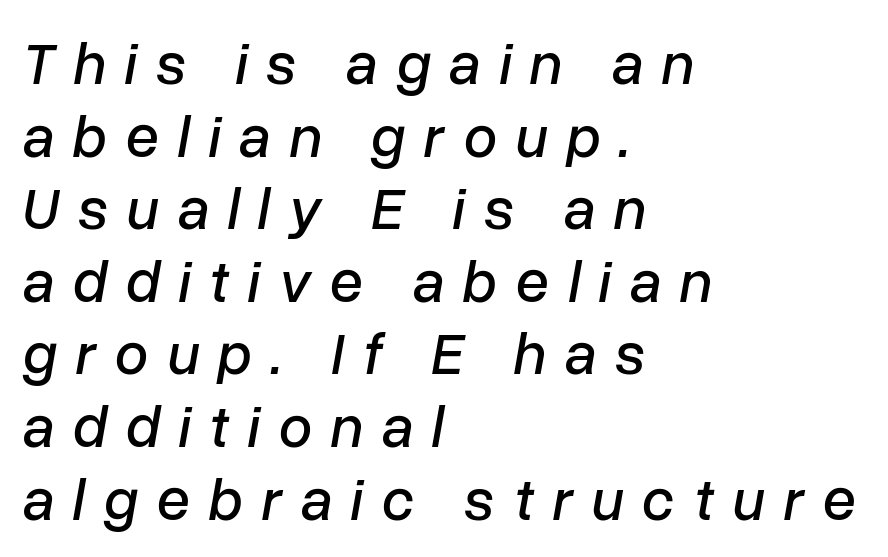
Q: Is the text italic (slanted)? A: Yes, it leans right by about 10 degrees.
Q: Is the text underlined? A: No.
Q: How is the paragraph aligned? A: Left-aligned.
Q: Is the spacing between letters normal or unusually wide? A: Unusually wide.
Q: Width (condensed, normal, or wide)? A: Normal.
Q: Stroke contrast? A: Low.
Q: x-height? A: Medium.
Q: Monospaced? A: No.
